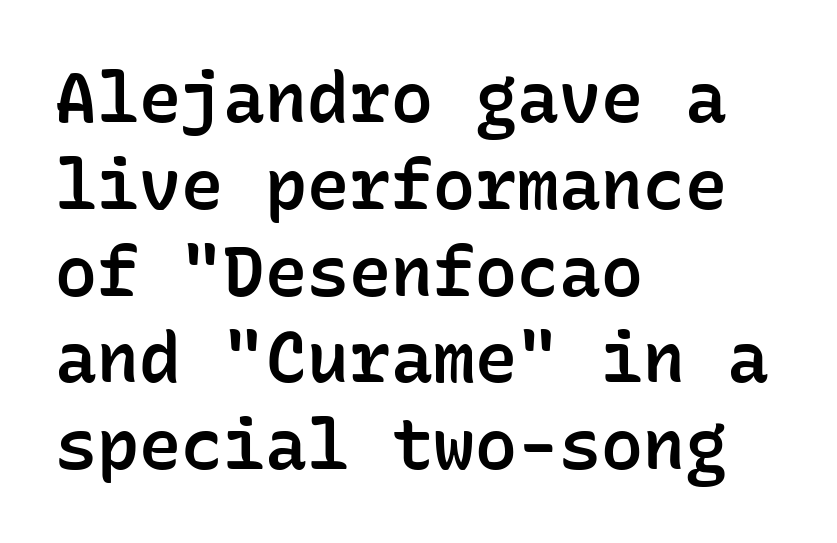
The image shows 70 px semibold sans-serif type, upright, monospaced; set left-aligned, line spacing 1.24x, normal letter spacing, not underlined; low stroke contrast and a medium x-height.
